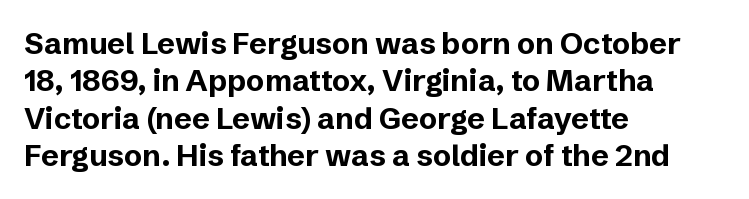
The image shows 30 px bold sans-serif type, upright; set left-aligned, normal line spacing (1.25x), normal letter spacing, not underlined; low stroke contrast and a medium x-height.
